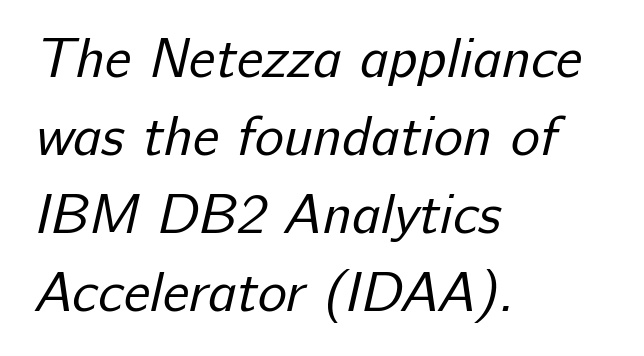
{"serif": "no", "bold": "no", "weight": "regular", "width": "normal", "stroke_contrast": "low", "x_height": "medium", "monospaced": "no", "underline": "no", "align": "left", "line_spacing": "normal", "line_spacing_ratio": 1.42, "letter_spacing": "normal", "letter_spacing_em": 0.0, "glyph_px": 55}
